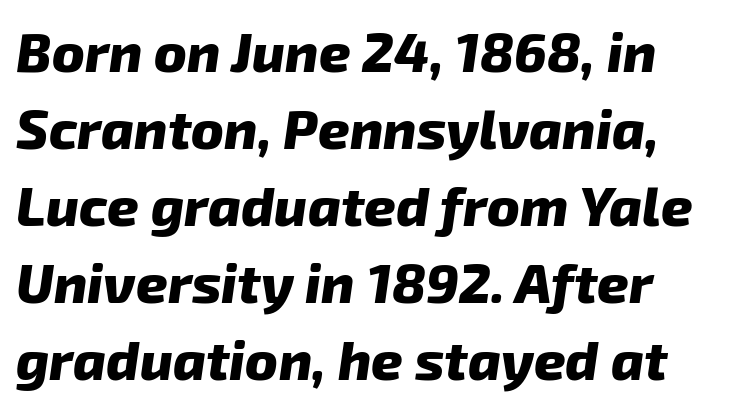
{"serif": "no", "bold": "yes", "weight": "heavy", "width": "normal", "stroke_contrast": "low", "x_height": "medium", "monospaced": "no", "underline": "no", "line_spacing": "normal", "line_spacing_ratio": 1.4, "letter_spacing": "normal", "letter_spacing_em": 0.0, "glyph_px": 55}
